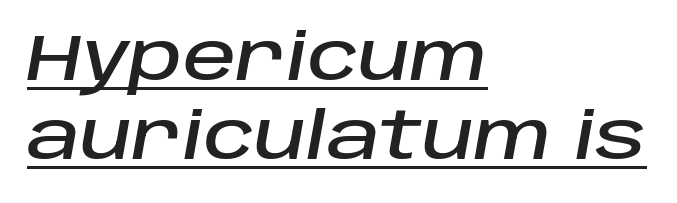
Between one letter and the next there's only the usual sliver of space. You could not count columns in this text — the font is proportionally spaced. It's the slanting kind of type. The glyphs are accompanied by a horizontal stroke just below them.
